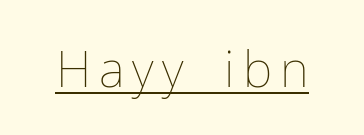
This sample carries an underscore along the baseline area. No heavy texture on the line: the type isn't bold. Note the varied advance widths — an 'i' is clearly narrower than an 'm'. The lettering stays uniformly vertical, giving the passage a roman look.
